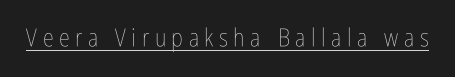
{"italic": "no", "bold": "no", "underline": "yes", "letter_spacing": "wide", "letter_spacing_em": 0.22, "glyph_px": 25}
